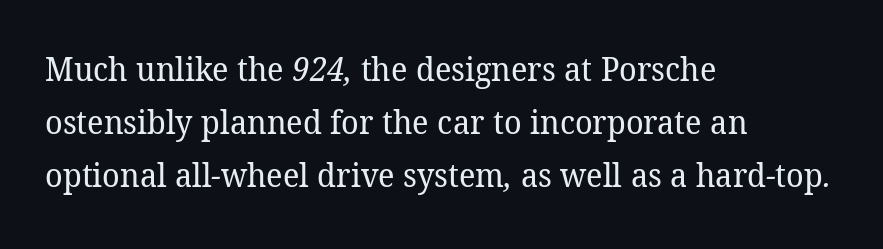
The image shows 33 px regular-weight serif type; set left-aligned, normal line spacing (1.6x), normal letter spacing, not underlined; low stroke contrast and a medium x-height.
